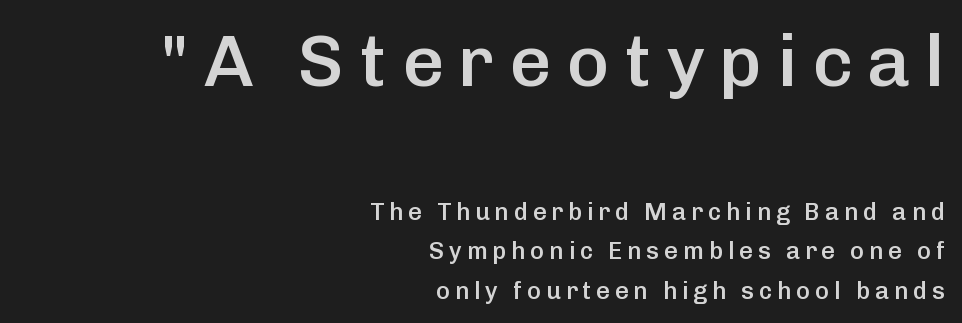
Think of a printed novel: that variable character pitch is what you see here. Every stem runs plumb, perpendicular to the baseline. This rendering employs a face without finishing strokes, i.e., a sans-serif. Each new line begins a customary step beneath the previous one. Typographic density is moderately raised because the face is semibold.
